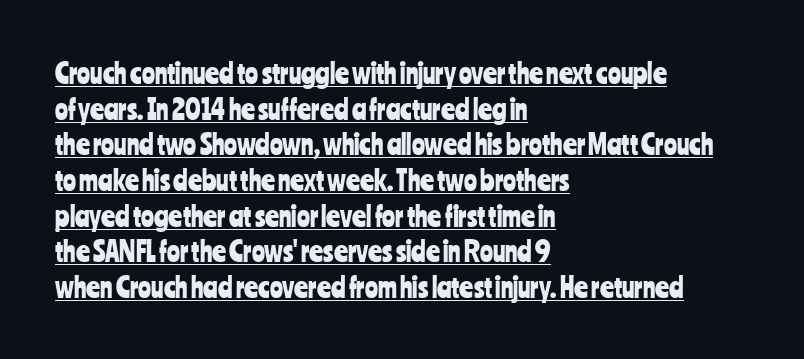
The paragraph shown leans on its left margin. The vertical gap from one line to the next is medium. A rule runs beneath these lines of type. Posture: vertical. You could call the tracking neutral — neither tight nor loose.
